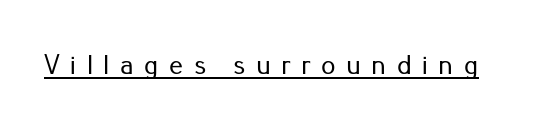
The image shows 28 px sans-serif type, upright; set unusually wide letter spacing (+0.38 em), underlined; low stroke contrast and a small x-height.
